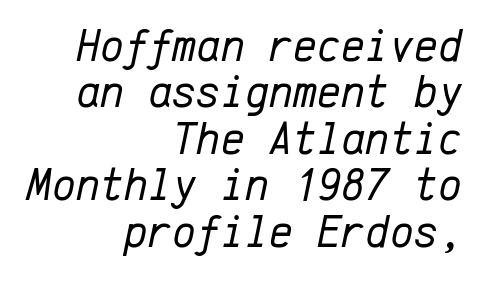
Q: Is the text bold? A: No.
Q: Is the text italic (slanted)? A: Yes, it leans right by about 12 degrees.
Q: Is the text underlined? A: No.
Q: How is the paragraph aligned? A: Right-aligned.
Q: Is the spacing between letters normal or unusually wide? A: Normal.
Q: Is the spacing between lines tight, normal or loose? A: Tight.
Q: Width (condensed, normal, or wide)? A: Normal.
Q: Stroke contrast? A: Low.
Q: x-height? A: Medium.
Q: Monospaced? A: Yes.
